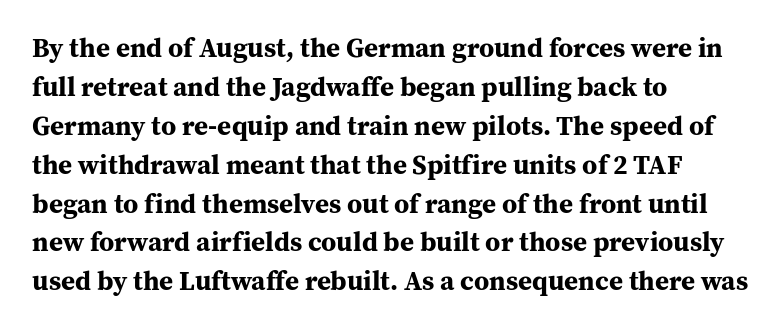
Q: Is the text bold? A: Yes.
Q: Is the text italic (slanted)? A: No, it is upright.
Q: Is the text underlined? A: No.
Q: How is the paragraph aligned? A: Left-aligned.
Q: Is the spacing between letters normal or unusually wide? A: Normal.
Q: Is the spacing between lines tight, normal or loose? A: Normal.
